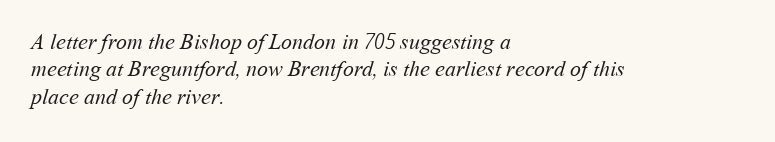
Does extra space separate the letters? No, they use regular spacing. Is the stroke heavy? The answer is a plain regular-or-lighter. Descenders are the only things crossing below the line. The paragraph shown leans on its left margin.
